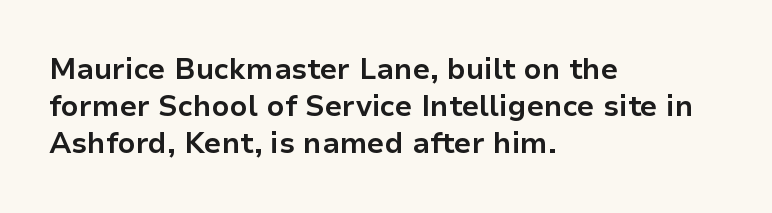
Q: Is the text bold? A: Yes.
Q: Is the text italic (slanted)? A: No, it is upright.
Q: Is the typeface a serif or a sans-serif typeface? A: Sans-serif.
Q: Is the text underlined? A: No.
Q: How is the paragraph aligned? A: Left-aligned.
Q: Is the spacing between letters normal or unusually wide? A: Normal.
Q: Is the spacing between lines tight, normal or loose? A: Normal.
Q: Width (condensed, normal, or wide)? A: Normal.
Q: Stroke contrast? A: Low.
Q: x-height? A: Medium.
Q: Monospaced? A: No.
